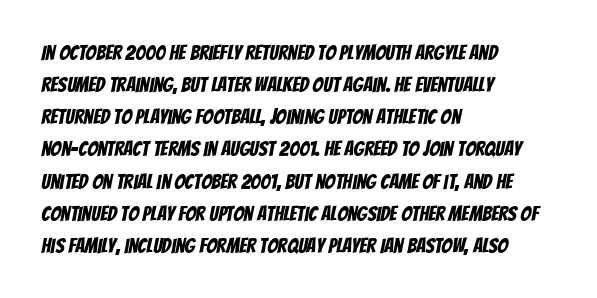
{"underline": "no", "align": "left", "line_spacing": "normal", "line_spacing_ratio": 1.53, "letter_spacing": "normal", "letter_spacing_em": 0.0, "glyph_px": 21}
